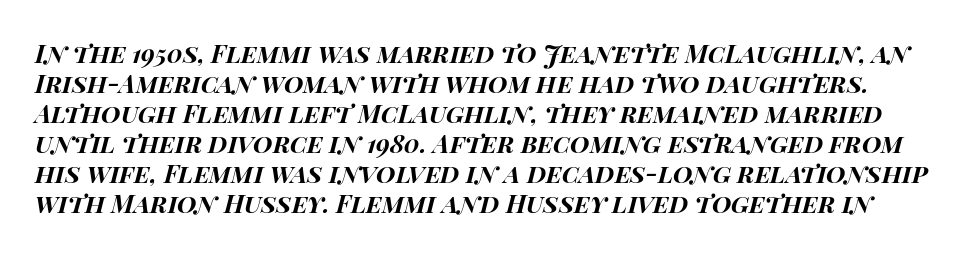
The image shows 25 px bold type, italic (leaning right); set line spacing 1.2x, normal letter spacing, not underlined.
